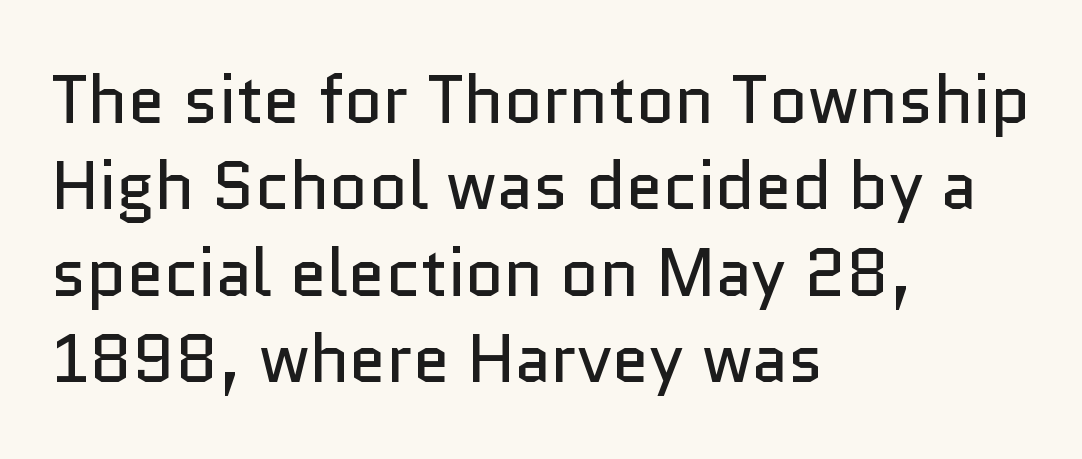
Regarding leading, the lines here are spaced in the standard way. Looks like regular typesetting: each glyph gets only the width it needs. I'd call this a sans setting — the letters go barefoot. The type sits square on the baseline with zero lean. In CSS terms this would be text-align: left.
